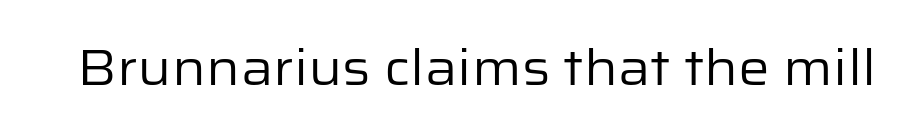
The image shows 50 px regular-weight sans-serif type, upright; set normal letter spacing, not underlined; low stroke contrast and a medium x-height.
